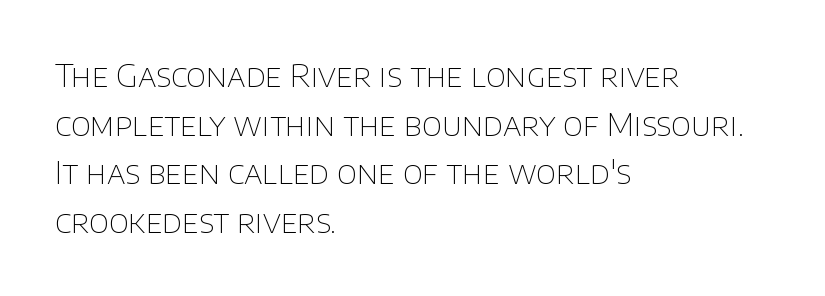
Q: Is the text bold? A: No.
Q: Is the text italic (slanted)? A: No, it is upright.
Q: Is the typeface a serif or a sans-serif typeface? A: Sans-serif.
Q: Is the text underlined? A: No.
Q: How is the paragraph aligned? A: Left-aligned.
Q: Is the spacing between letters normal or unusually wide? A: Normal.
Q: Is the spacing between lines tight, normal or loose? A: Normal.
Q: Width (condensed, normal, or wide)? A: Normal.
Q: Stroke contrast? A: Low.
Q: x-height? A: Large.
Q: Monospaced? A: No.
